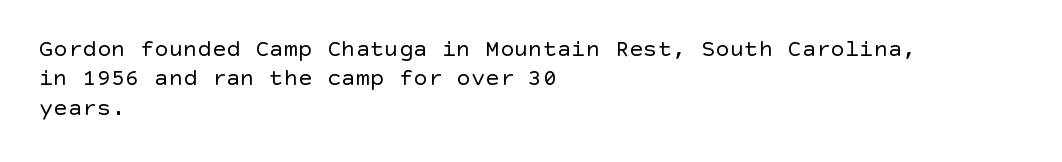
Q: Is the text bold? A: No.
Q: Is the text italic (slanted)? A: No, it is upright.
Q: Is the text underlined? A: No.
Q: How is the paragraph aligned? A: Left-aligned.
Q: Is the spacing between letters normal or unusually wide? A: Normal.
